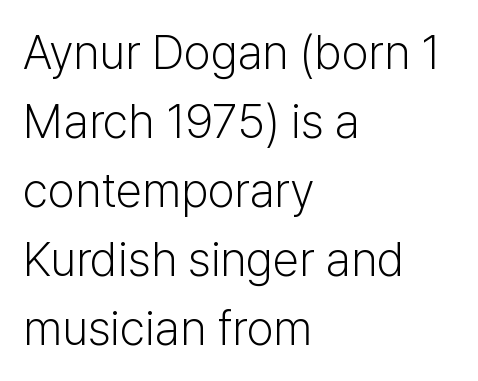
{"serif": "no", "italic": "no", "bold": "no", "weight": "light", "width": "normal", "stroke_contrast": "low", "x_height": "medium", "monospaced": "no", "underline": "no", "align": "left", "line_spacing": "normal", "line_spacing_ratio": 1.44, "letter_spacing": "normal", "letter_spacing_em": 0.0, "glyph_px": 48}
